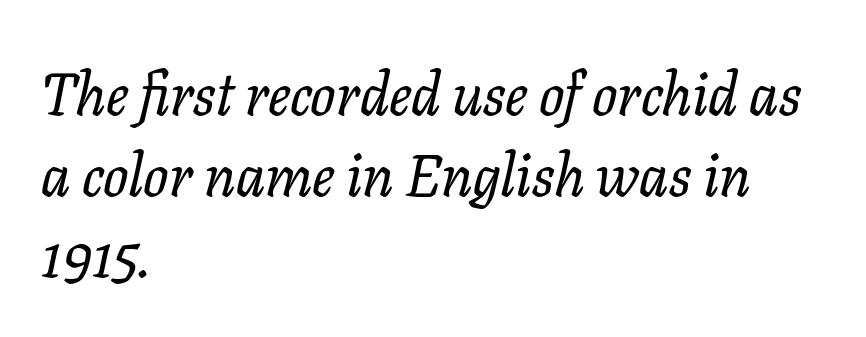
Q: Is the text italic (slanted)? A: Yes, it leans right by about 11 degrees.
Q: Is the typeface a serif or a sans-serif typeface? A: Serif.
Q: Is the text underlined? A: No.
Q: How is the paragraph aligned? A: Left-aligned.
Q: Is the spacing between letters normal or unusually wide? A: Normal.
Q: Is the spacing between lines tight, normal or loose? A: Normal.
Q: Width (condensed, normal, or wide)? A: Normal.
Q: Stroke contrast? A: Low.
Q: x-height? A: Medium.
Q: Monospaced? A: No.
